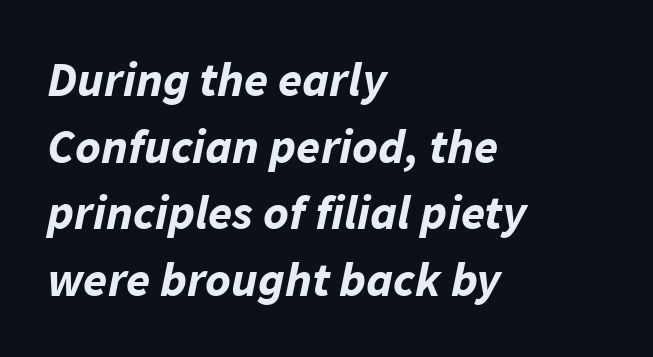
Q: Is the text bold? A: Yes.
Q: Is the text italic (slanted)? A: Yes, it leans right by about 11 degrees.
Q: Is the text underlined? A: No.
Q: How is the paragraph aligned? A: Left-aligned.
Q: Is the spacing between letters normal or unusually wide? A: Normal.
Q: Is the spacing between lines tight, normal or loose? A: Normal.
Q: Width (condensed, normal, or wide)? A: Normal.
Q: Stroke contrast? A: Low.
Q: x-height? A: Medium.
Q: Monospaced? A: No.
